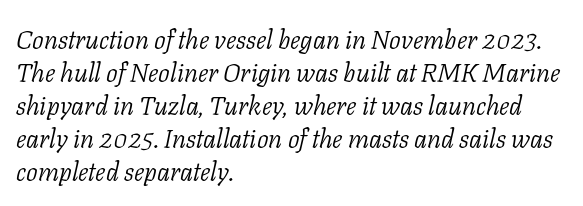
Q: Is the text bold? A: No.
Q: Is the text italic (slanted)? A: Yes, it leans right by about 11 degrees.
Q: Is the text underlined? A: No.
Q: How is the paragraph aligned? A: Left-aligned.
Q: Is the spacing between letters normal or unusually wide? A: Normal.
Q: Is the spacing between lines tight, normal or loose? A: Normal.
